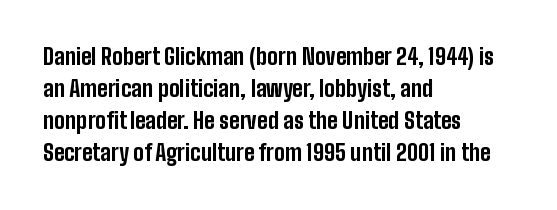
Q: Is the text bold? A: Yes.
Q: Is the text italic (slanted)? A: No, it is upright.
Q: Is the text underlined? A: No.
Q: How is the paragraph aligned? A: Left-aligned.
Q: Is the spacing between letters normal or unusually wide? A: Normal.
Q: Is the spacing between lines tight, normal or loose? A: Normal.
